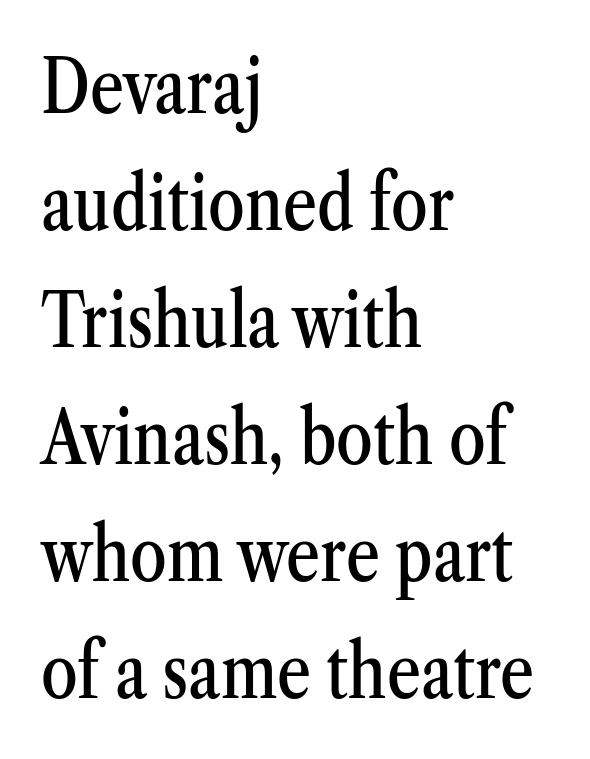
Where is the straight margin? On the left. The face used here is proportionally spaced, like ordinary book or web type. No extra tracking has been applied to these lines. A typesetter would label this face a serif. A roman cut, with each character standing at attention. Any mark beneath the type? The region is blank.
